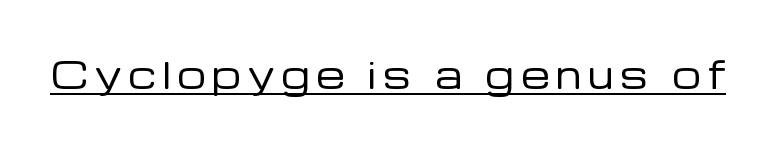
Think of a printed novel: that variable character pitch is what you see here. Summary of weight: not heavy and not bold. Underline: present. Serif or sans? Sans — the stroke terminals are bare.
